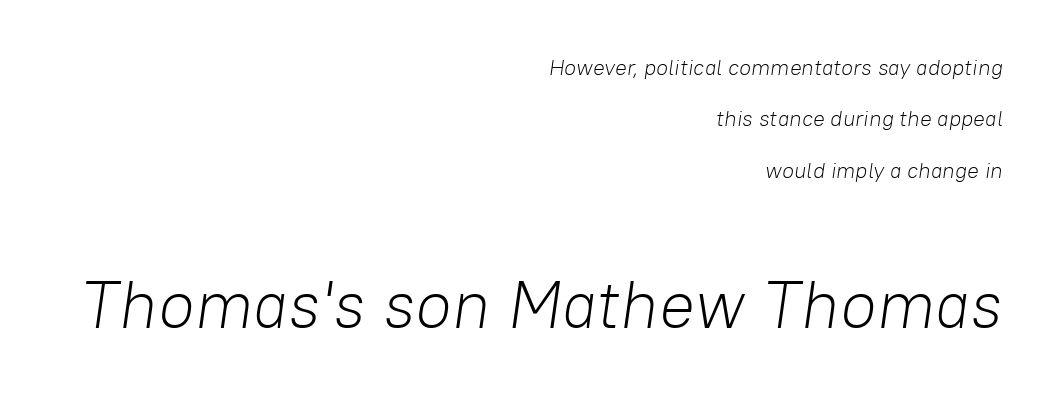
The image shows 67 px light type, italic (leaning right); set right-aligned, loose line spacing (2.34x), normal letter spacing, not underlined; the second (bottom) block is 3.05x larger; low stroke contrast and a medium x-height.
